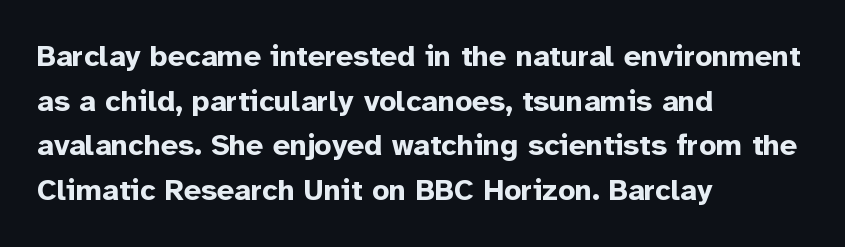
The image shows 30 px bold sans-serif type, upright; set left-aligned, normal line spacing (1.49x), normal letter spacing, not underlined; low stroke contrast and a medium x-height.
